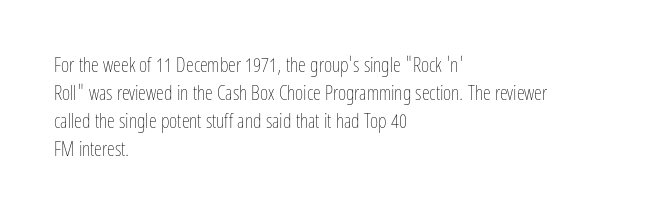
Q: Is the text bold? A: No.
Q: Is the text italic (slanted)? A: No, it is upright.
Q: Is the text underlined? A: No.
Q: How is the paragraph aligned? A: Left-aligned.
Q: Is the spacing between letters normal or unusually wide? A: Normal.
Q: Is the spacing between lines tight, normal or loose? A: Normal.
